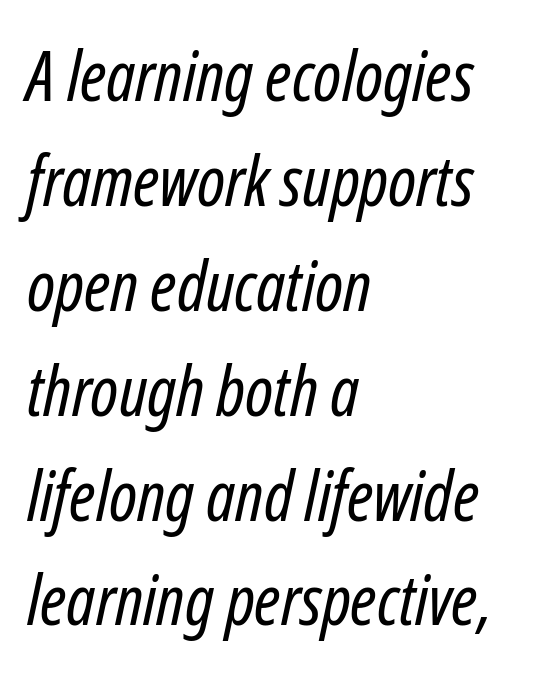
Slant detected: the letters are inclined. The passage is arranged the way most books set body copy — flush left. Tracking value appears to be zero — textbook default spacing. The string is rendered with underlining switched off. Heaviness? Minimal to ordinary, like unemphasized prose.
